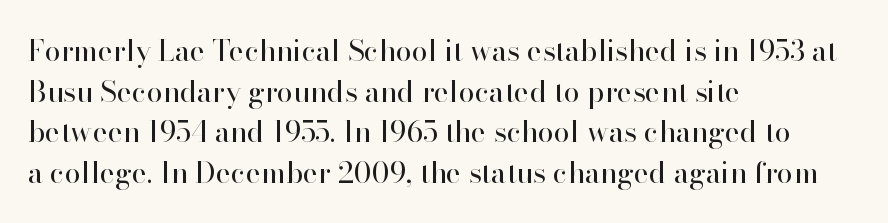
What stands out about the letter spacing? Nothing — it is the standard amount. Small tapered or slab feet sit at the stroke ends, so this counts as serif. Do the characters align in a grid? No, the font is proportional. This sample is left-justified, so line endings fall wherever the words run out. Anything drawn beneath the words? Only blank space.
